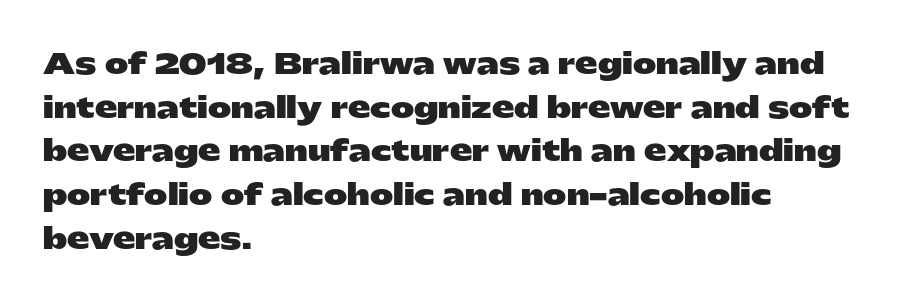
{"serif": "no", "italic": "no", "bold": "yes", "weight": "heavy", "width": "wide", "stroke_contrast": "low", "x_height": "medium", "monospaced": "no", "underline": "no", "align": "left", "line_spacing": "normal", "line_spacing_ratio": 1.56, "letter_spacing": "normal", "letter_spacing_em": 0.0, "glyph_px": 28}
